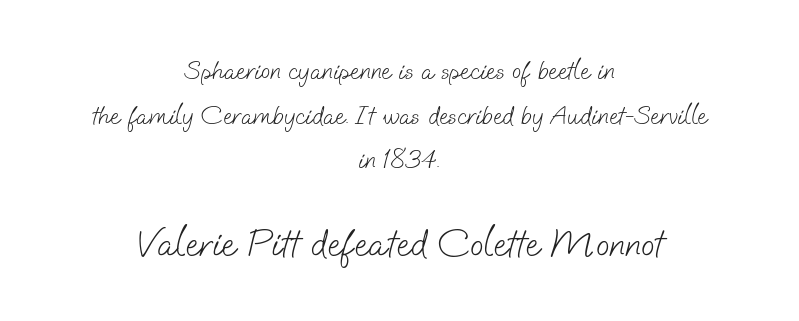
{"serif": "no", "bold": "no", "weight": "light", "width": "normal", "stroke_contrast": "low", "x_height": "small", "monospaced": "no", "underline": "no", "align": "center", "line_spacing": "normal", "line_spacing_ratio": 1.65, "letter_spacing": "normal", "letter_spacing_em": 0.0, "larger_block": "second", "size_ratio": 1.48, "glyph_px": 40}
